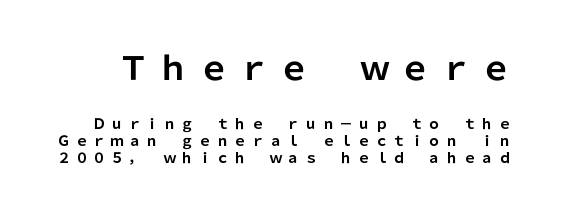
Q: Is the text bold? A: Yes.
Q: Is the text italic (slanted)? A: No, it is upright.
Q: Is the typeface a serif or a sans-serif typeface? A: Sans-serif.
Q: Is the text underlined? A: No.
Q: Is the spacing between letters normal or unusually wide? A: Unusually wide.
Q: Which block of text is set in a larger size, the first (top) or the second (bottom)? A: The first (top) one.
Q: Width (condensed, normal, or wide)? A: Normal.
Q: Stroke contrast? A: Low.
Q: x-height? A: Medium.
Q: Monospaced? A: No.
